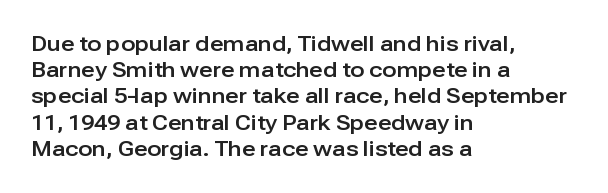
{"italic": "no", "underline": "no", "align": "left", "line_spacing": "normal", "line_spacing_ratio": 1.25, "letter_spacing": "normal", "letter_spacing_em": 0.0, "glyph_px": 21}
